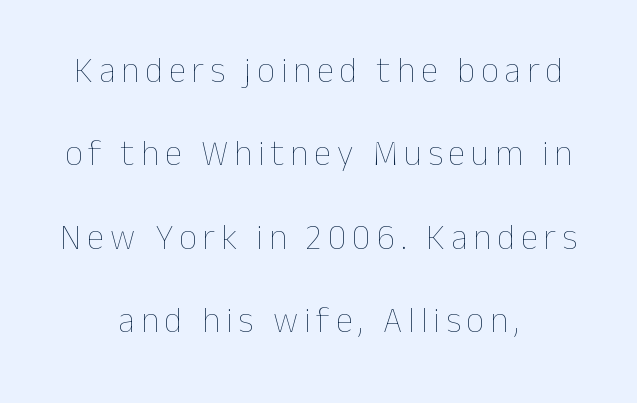
The image shows 35 px thin type, upright; set centered, loose line spacing (2.38x), not underlined; low stroke contrast and a medium x-height.
